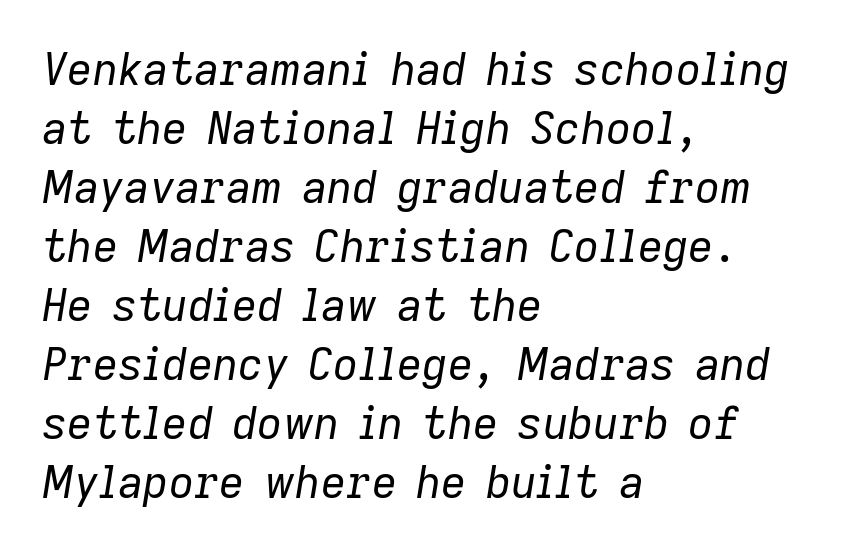
Q: Is the text bold? A: No.
Q: Is the text italic (slanted)? A: Yes, it leans right by about 9 degrees.
Q: Is the text underlined? A: No.
Q: How is the paragraph aligned? A: Left-aligned.
Q: Is the spacing between letters normal or unusually wide? A: Normal.
Q: Is the spacing between lines tight, normal or loose? A: Normal.
Q: Width (condensed, normal, or wide)? A: Normal.
Q: Stroke contrast? A: Low.
Q: x-height? A: Medium.
Q: Monospaced? A: No.
